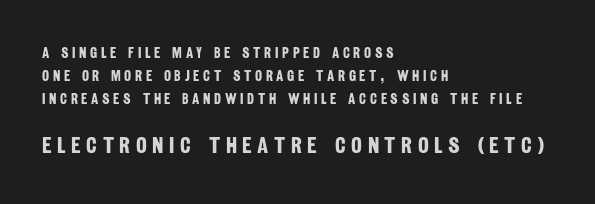
{"bold": "yes", "underline": "no", "align": "left", "line_spacing": "normal", "line_spacing_ratio": 1.52, "letter_spacing": "wide", "letter_spacing_em": 0.24, "larger_block": "second", "size_ratio": 1.53, "glyph_px": 23}
